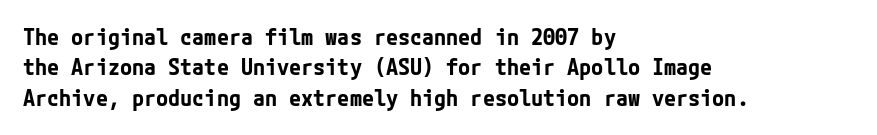
{"italic": "no", "bold": "yes", "underline": "no", "align": "left", "line_spacing": "normal", "line_spacing_ratio": 1.38, "letter_spacing": "normal", "letter_spacing_em": 0.0, "glyph_px": 22}
